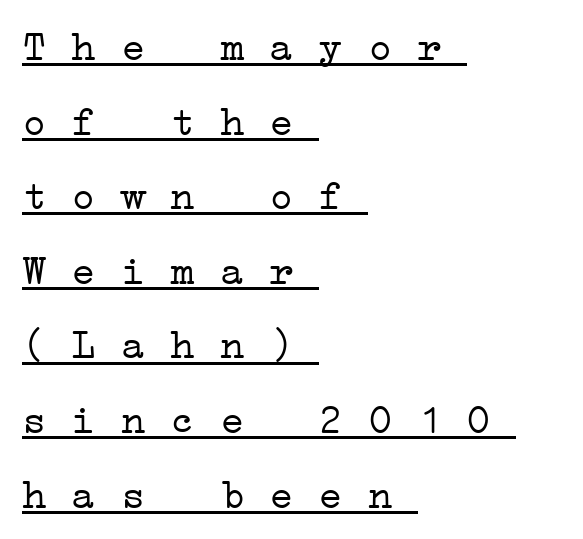
The designer went with a serif here, giving each stem small feet. The weight would be labelled regular, book, light, or lighter still. The paragraph has a hard left edge and a soft right edge. Each line of the rendering has a horizontal stroke beneath the glyphs. Observe the ordinary spacing: letters are neighbours, not strangers.
